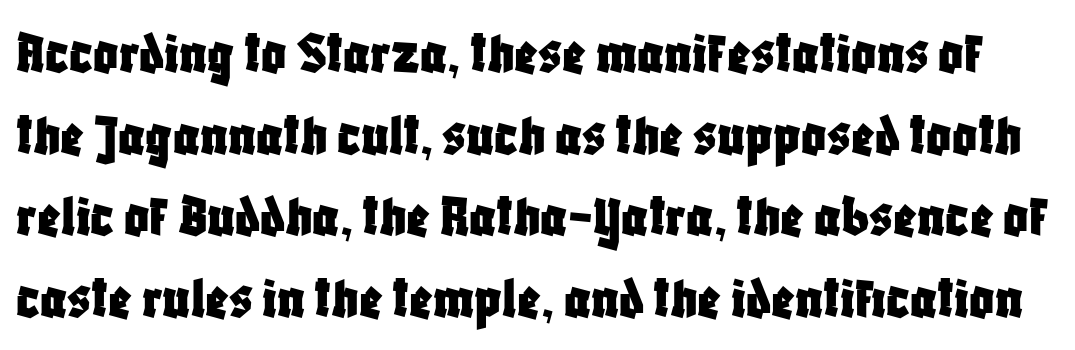
The image shows 61 px condensed sans-serif type, upright; set normal line spacing (1.34x), normal letter spacing, not underlined; low stroke contrast and a large x-height.
